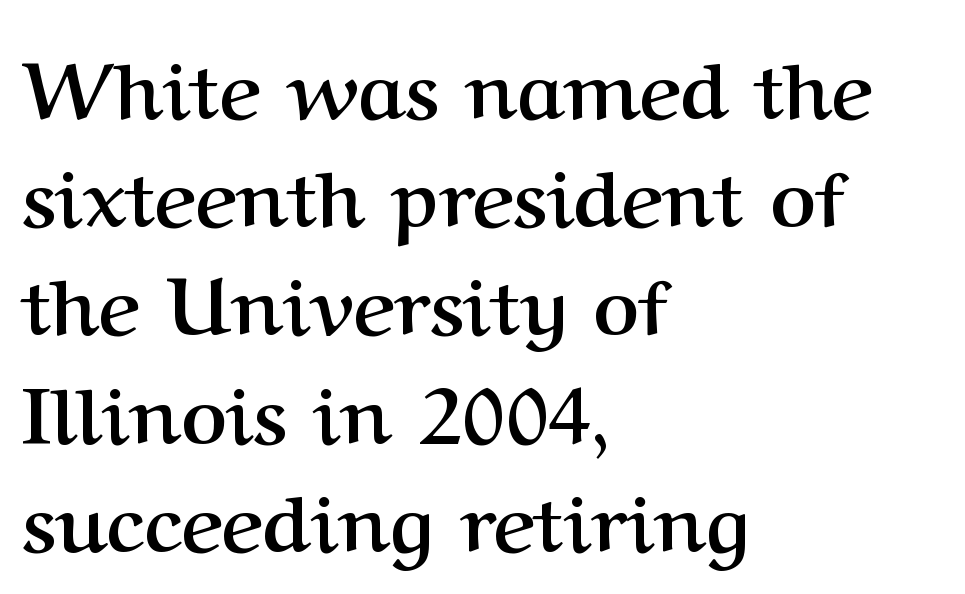
Q: Is the text bold? A: Yes.
Q: Is the text italic (slanted)? A: No, it is upright.
Q: Is the typeface a serif or a sans-serif typeface? A: Serif.
Q: Is the text underlined? A: No.
Q: How is the paragraph aligned? A: Left-aligned.
Q: Is the spacing between letters normal or unusually wide? A: Normal.
Q: Is the spacing between lines tight, normal or loose? A: Normal.
Q: Width (condensed, normal, or wide)? A: Normal.
Q: Stroke contrast? A: Medium.
Q: x-height? A: Medium.
Q: Monospaced? A: No.
